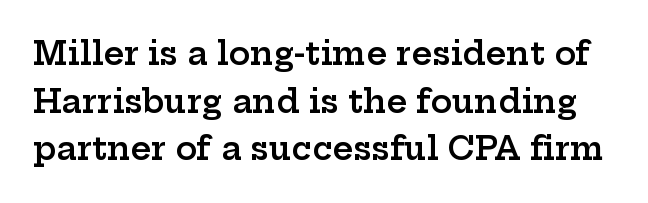
{"serif": "yes", "italic": "no", "bold": "semi", "weight": "semibold", "width": "wide", "stroke_contrast": "low", "x_height": "medium", "monospaced": "no", "underline": "no", "line_spacing": "normal", "line_spacing_ratio": 1.49, "letter_spacing": "normal", "letter_spacing_em": 0.0, "glyph_px": 32}
